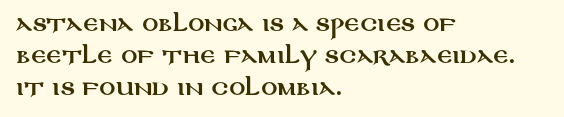
Q: Is the text italic (slanted)? A: No, it is upright.
Q: Is the text underlined? A: No.
Q: How is the paragraph aligned? A: Left-aligned.
Q: Is the spacing between letters normal or unusually wide? A: Normal.
Q: Is the spacing between lines tight, normal or loose? A: Normal.
